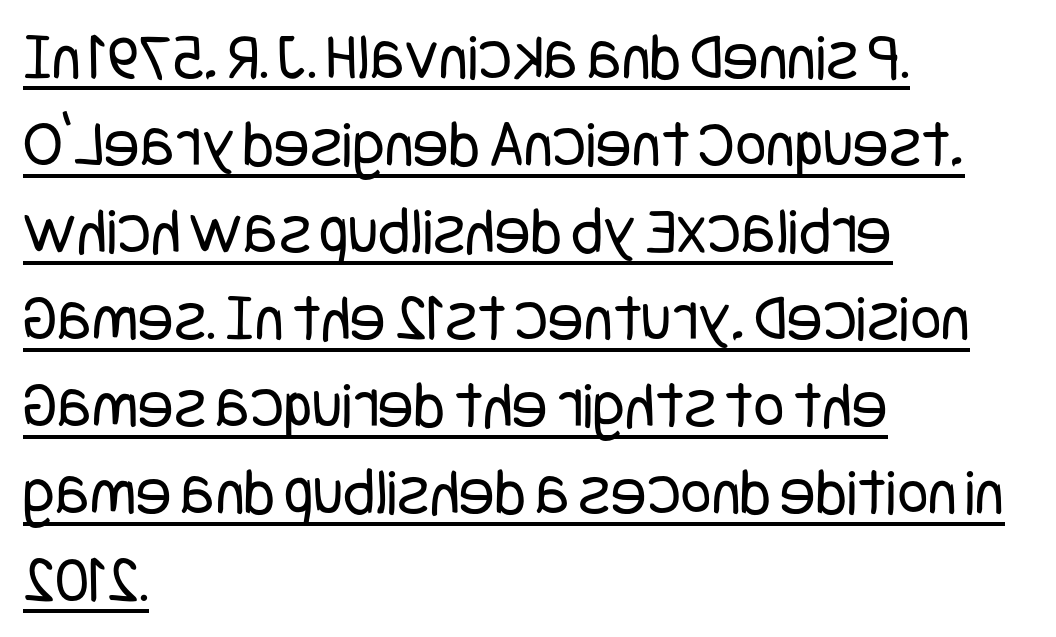
Q: Is the text bold? A: No.
Q: Is the text italic (slanted)? A: No, it is upright.
Q: Is the typeface a serif or a sans-serif typeface? A: Sans-serif.
Q: Is the text underlined? A: Yes.
Q: How is the paragraph aligned? A: Left-aligned.
Q: Is the spacing between letters normal or unusually wide? A: Normal.
Q: Is the spacing between lines tight, normal or loose? A: Normal.
Q: Width (condensed, normal, or wide)? A: Condensed.
Q: Stroke contrast? A: Low.
Q: x-height? A: Large.
